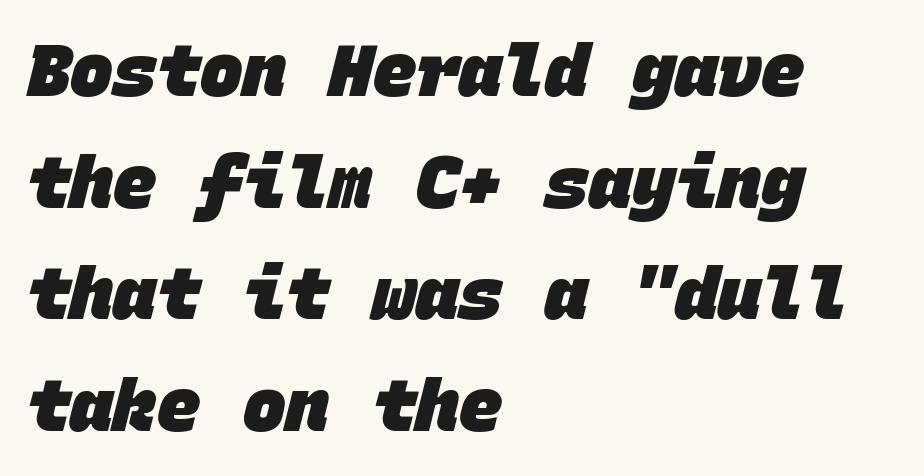
{"serif": "no", "bold": "yes", "weight": "heavy", "width": "normal", "stroke_contrast": "low", "x_height": "large", "monospaced": "yes", "underline": "no", "align": "left", "line_spacing": "normal", "line_spacing_ratio": 1.55, "letter_spacing": "normal", "letter_spacing_em": 0.0, "glyph_px": 72}
